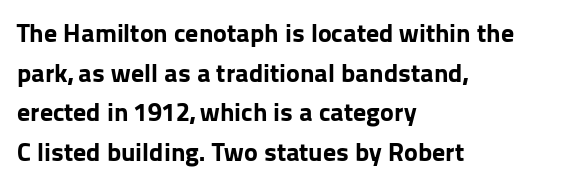
{"italic": "no", "bold": "yes", "underline": "no", "align": "left", "line_spacing": "normal", "line_spacing_ratio": 1.52, "letter_spacing": "normal", "letter_spacing_em": 0.0, "glyph_px": 26}
